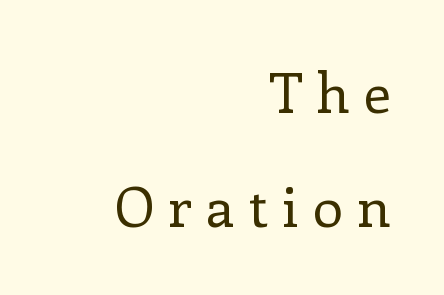
Ascenders rise straight up at ninety degrees. Beneath every word, the page is bare. These glyphs show unthickened strokes, regular width or finer. This rendering employs a face with finishing strokes, i.e., a serif. Caption: expanded tracking, letters set apart. Each letter keeps its own natural width here, so spacing adapts to shape.
